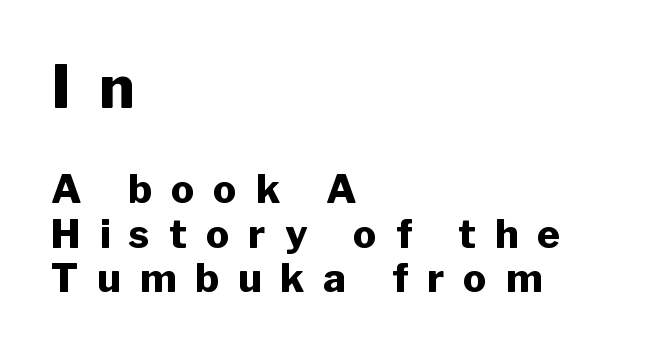
{"serif": "no", "italic": "no", "bold": "yes", "weight": "heavy", "width": "normal", "stroke_contrast": "low", "x_height": "medium", "monospaced": "no", "underline": "no", "align": "left", "line_spacing": "tight", "line_spacing_ratio": 1.14, "letter_spacing": "wide", "letter_spacing_em": 0.49, "larger_block": "first", "size_ratio": 1.51, "glyph_px": 59}
